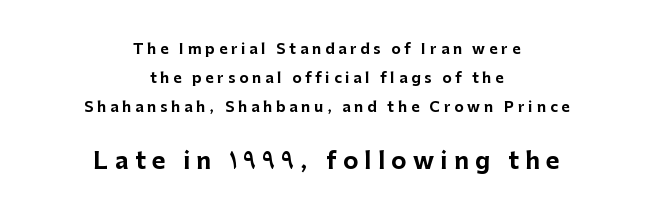
{"italic": "no", "bold": "yes", "underline": "no", "align": "center", "line_spacing": "loose", "line_spacing_ratio": 2.07, "letter_spacing": "wide", "letter_spacing_em": 0.28, "larger_block": "second", "size_ratio": 1.64, "glyph_px": 23}
